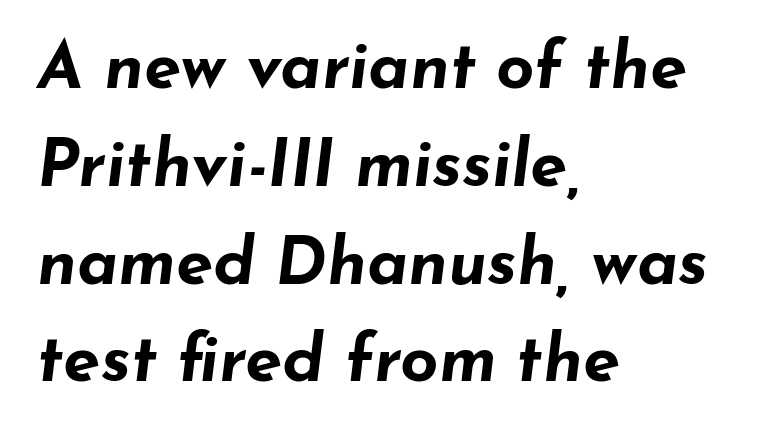
Q: Is the text bold? A: Yes.
Q: Is the text italic (slanted)? A: Yes, it leans right by about 7 degrees.
Q: Is the text underlined? A: No.
Q: How is the paragraph aligned? A: Left-aligned.
Q: Is the spacing between letters normal or unusually wide? A: Normal.
Q: Is the spacing between lines tight, normal or loose? A: Normal.
Q: Width (condensed, normal, or wide)? A: Wide.
Q: Stroke contrast? A: Low.
Q: x-height? A: Small.
Q: Monospaced? A: No.
